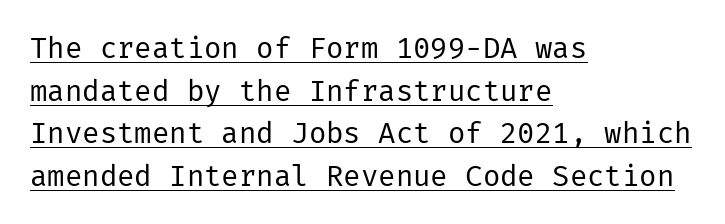
Q: Is the text bold? A: No.
Q: Is the text italic (slanted)? A: No, it is upright.
Q: Is the typeface a serif or a sans-serif typeface? A: Sans-serif.
Q: Is the text underlined? A: Yes.
Q: How is the paragraph aligned? A: Left-aligned.
Q: Is the spacing between letters normal or unusually wide? A: Normal.
Q: Is the spacing between lines tight, normal or loose? A: Normal.
Q: Width (condensed, normal, or wide)? A: Normal.
Q: Stroke contrast? A: Low.
Q: x-height? A: Medium.
